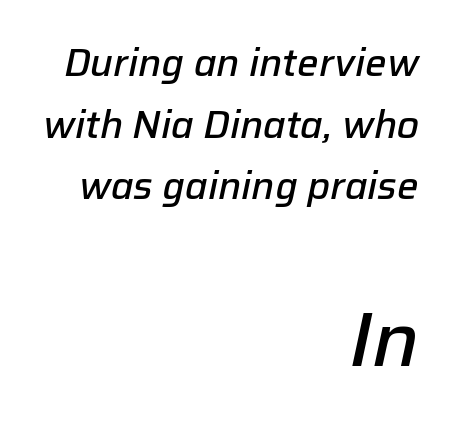
The emphasis by scale lands on block number two, below. The glyphs have the mass of a demibold cut, below bold. There is no visible air inserted between adjacent glyphs. Descenders are the only things crossing below the line. In CSS terms this would be text-align: right. The space between consecutive lines is moderate.
